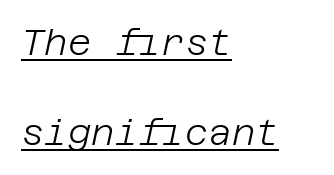
{"italic": "yes", "lean": "right", "slant_degrees": 12, "bold": "no", "weight": "light", "width": "normal", "stroke_contrast": "low", "x_height": "large", "underline": "yes", "align": "left", "line_spacing": "loose", "line_spacing_ratio": 2.49, "letter_spacing": "normal", "letter_spacing_em": 0.0, "glyph_px": 36}
